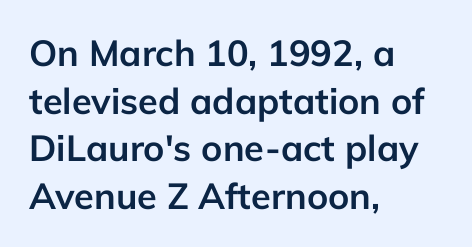
The image shows 36 px semibold sans-serif type, upright; set left-aligned, normal line spacing (1.32x), normal letter spacing, not underlined; low stroke contrast and a medium x-height.
